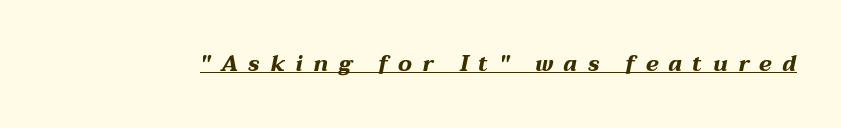
Every word sits above its own underline. Yep, that's italic — everything's leaning. Summary of weight: heavy, a full bold. The letters are spread apart with noticeably loose tracking.
